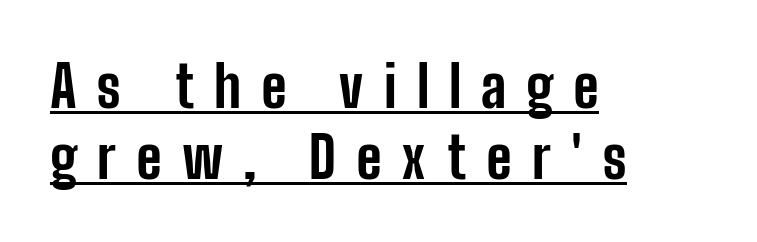
The image shows 58 px bold, condensed sans-serif type, upright; set left-aligned, line spacing 1.22x, unusually wide letter spacing (+0.34 em), underlined; low stroke contrast and a medium x-height.
